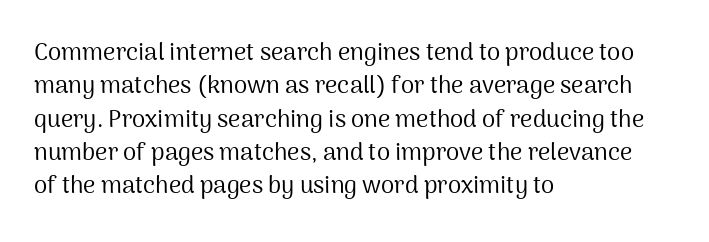
Q: Is the text bold? A: No.
Q: Is the text italic (slanted)? A: No, it is upright.
Q: Is the text underlined? A: No.
Q: How is the paragraph aligned? A: Left-aligned.
Q: Is the spacing between letters normal or unusually wide? A: Normal.
Q: Is the spacing between lines tight, normal or loose? A: Normal.
